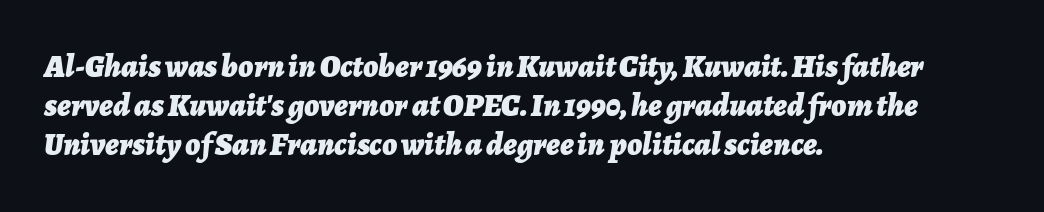
The image shows 32 px bold type, italic (leaning right); set left-aligned, line spacing 1.22x, normal letter spacing, not underlined; low stroke contrast and a medium x-height.
